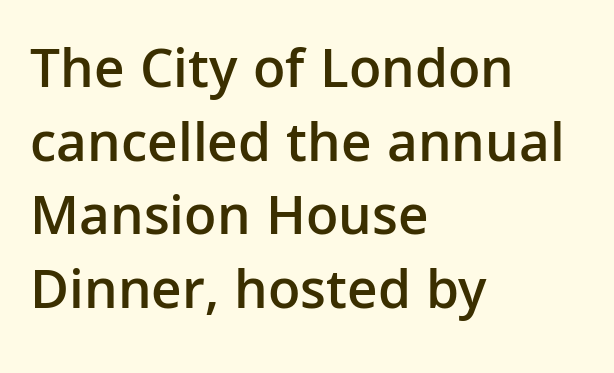
{"serif": "no", "italic": "no", "bold": "semi", "weight": "semibold", "width": "normal", "stroke_contrast": "low", "x_height": "medium", "monospaced": "no", "underline": "no", "align": "left", "line_spacing": "normal", "line_spacing_ratio": 1.29, "letter_spacing": "normal", "letter_spacing_em": 0.0, "glyph_px": 57}
